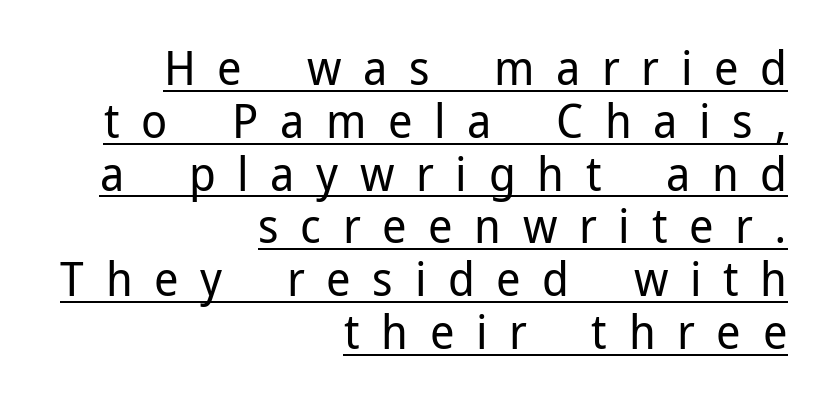
{"serif": "no", "italic": "no", "bold": "no", "weight": "regular", "width": "normal", "stroke_contrast": "low", "x_height": "medium", "monospaced": "no", "underline": "yes", "align": "right", "line_spacing": "tight", "line_spacing_ratio": 1.1, "letter_spacing": "wide", "letter_spacing_em": 0.45, "glyph_px": 48}
